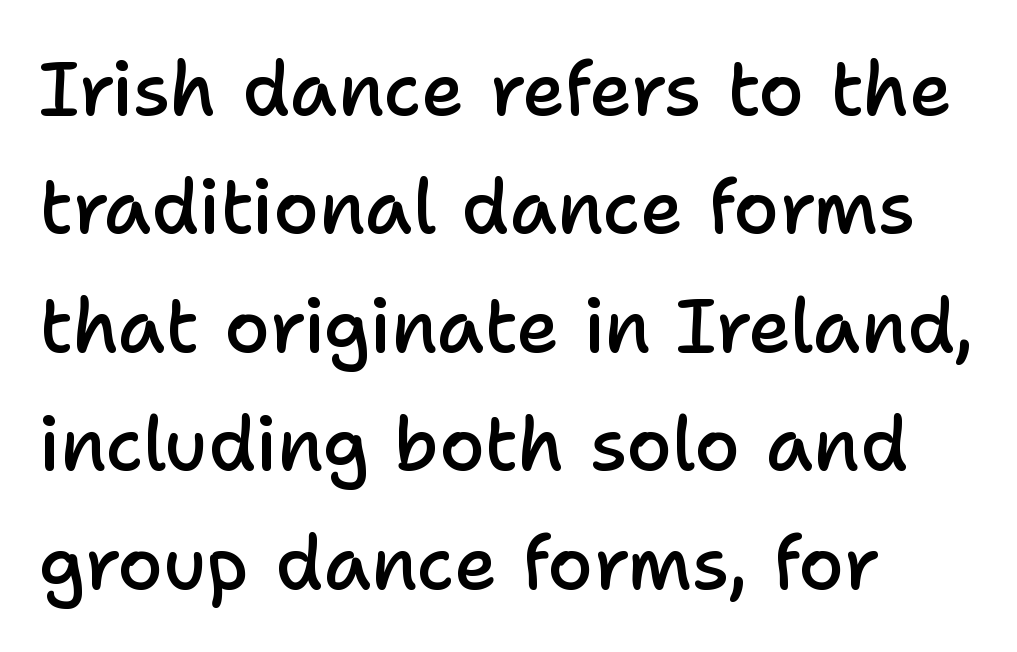
{"serif": "no", "italic": "no", "bold": "semi", "weight": "semibold", "width": "normal", "stroke_contrast": "low", "x_height": "medium", "monospaced": "no", "underline": "no", "align": "left", "line_spacing": "normal", "line_spacing_ratio": 1.6, "letter_spacing": "normal", "letter_spacing_em": 0.0, "glyph_px": 74}
